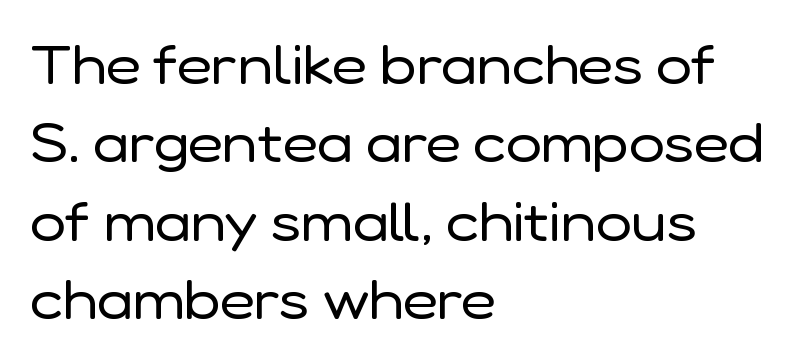
Each letter's strokes conclude bluntly, with no projecting serifs. Does the leading feel generous? No, just average. Here the designer chose a conventional face with non-uniform glyph widths. Letter spacing: default. The gap between lines stays unmarked. Teacher's note: observe the even left margin — that is flush-left alignment.
